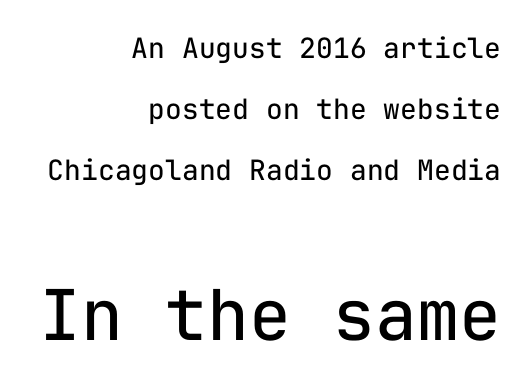
Q: Is the text bold? A: No.
Q: Is the text italic (slanted)? A: No, it is upright.
Q: Is the typeface a serif or a sans-serif typeface? A: Sans-serif.
Q: Is the text underlined? A: No.
Q: How is the paragraph aligned? A: Right-aligned.
Q: Is the spacing between letters normal or unusually wide? A: Normal.
Q: Is the spacing between lines tight, normal or loose? A: Loose.
Q: Which block of text is set in a larger size, the first (top) or the second (bottom)? A: The second (bottom) one.
Q: Width (condensed, normal, or wide)? A: Normal.
Q: Stroke contrast? A: Low.
Q: x-height? A: Medium.
Q: Monospaced? A: Yes.
